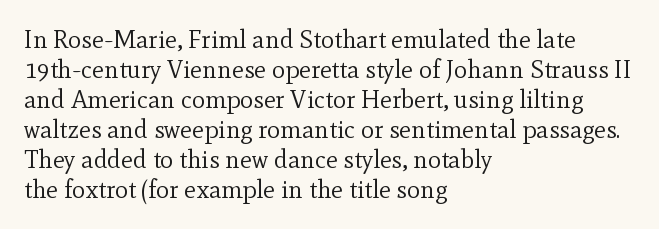
Stem width sits at or under what a default text font uses. Rendered with straight, roman letterforms. In CSS terms this would be text-align: left. Is the letter spacing exaggerated? No — it looks like the ordinary default.
